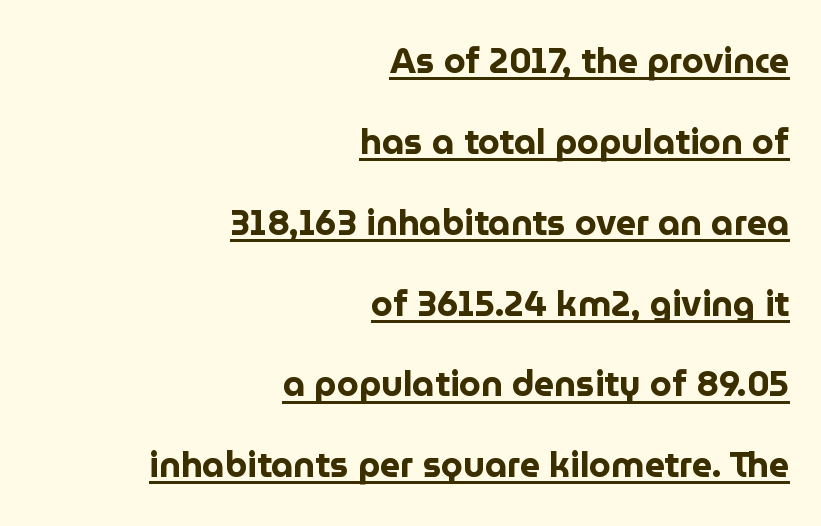
{"serif": "no", "italic": "no", "bold": "yes", "weight": "bold", "width": "normal", "stroke_contrast": "low", "x_height": "medium", "monospaced": "no", "underline": "yes", "align": "right", "line_spacing": "loose", "line_spacing_ratio": 2.31, "letter_spacing": "normal", "letter_spacing_em": 0.0, "glyph_px": 35}
